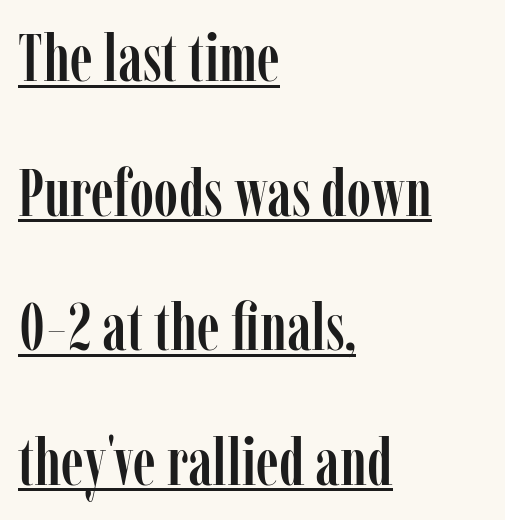
{"serif": "yes", "italic": "no", "width": "condensed", "stroke_contrast": "low", "x_height": "medium", "monospaced": "no", "underline": "yes", "align": "left", "line_spacing": "loose", "line_spacing_ratio": 2.04, "letter_spacing": "normal", "letter_spacing_em": 0.0, "glyph_px": 66}
